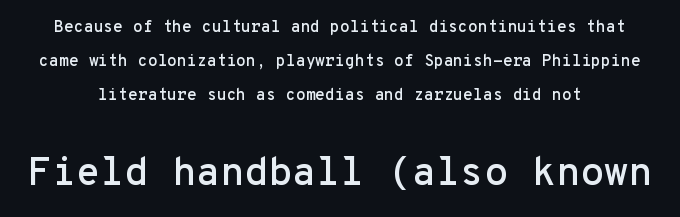
Words float on clear page, feet unadorned. Font category for this specimen: sans-serif. Posture: straight, roman, zero tilt. The paragraph shown floats in the horizontal middle. If you squint, the bottom block still reads clearly — it's the larger of the two. Here the designer chose a console-style face with uniform glyph widths.
